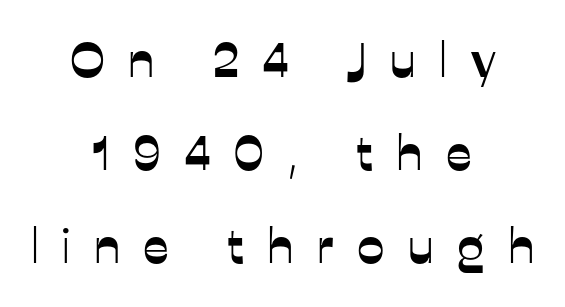
No italicization has been applied; the sample stays upright. This sample trades compactness for vertical openness between lines. Has an underline been added? It has not. Someone cranked the tracking dial way up on this one. The setting favours the middle, as headings and verse often do.
